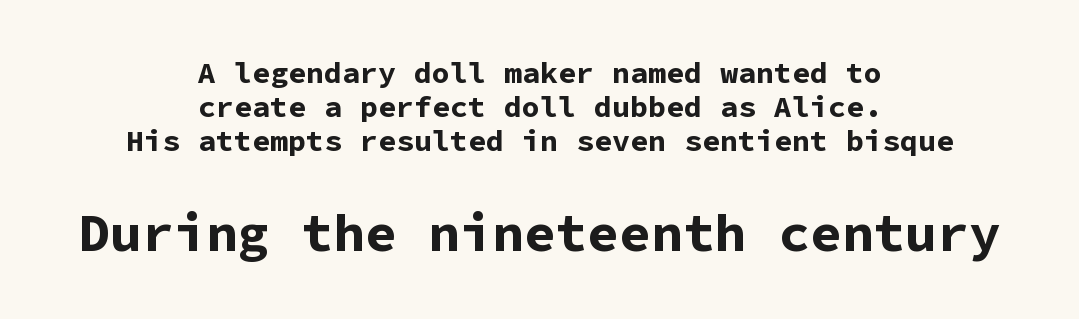
{"serif": "no", "italic": "no", "bold": "yes", "weight": "bold", "width": "normal", "stroke_contrast": "low", "x_height": "medium", "monospaced": "yes", "underline": "no", "align": "center", "line_spacing": "tight", "line_spacing_ratio": 1.14, "letter_spacing": "normal", "letter_spacing_em": 0.0, "larger_block": "second", "size_ratio": 1.77, "glyph_px": 53}
